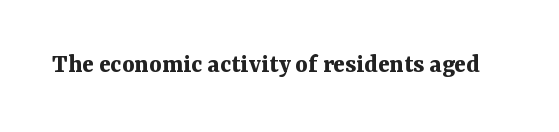
Q: Is the text bold? A: Yes.
Q: Is the text italic (slanted)? A: No, it is upright.
Q: Is the text underlined? A: No.
Q: Is the spacing between letters normal or unusually wide? A: Normal.
